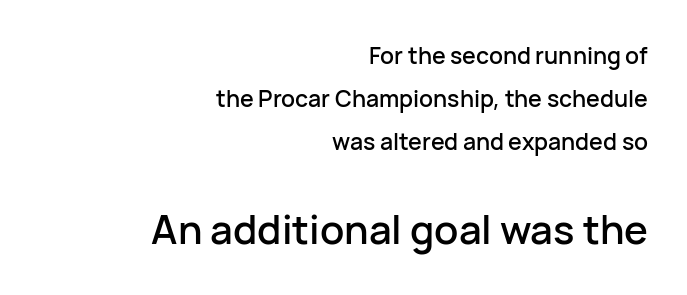
Each letter's strokes conclude bluntly, with no projecting serifs. Layout note: lines flush right. The typography opts for an upright posture over an oblique one. Proportional: the letters do not fall into vertical columns.
